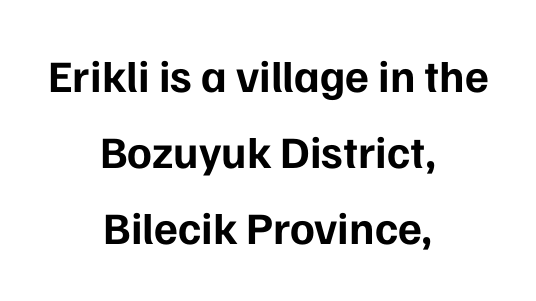
The image shows 45 px bold sans-serif type, upright; set centered, normal line spacing (1.69x), normal letter spacing, not underlined; low stroke contrast and a medium x-height.
